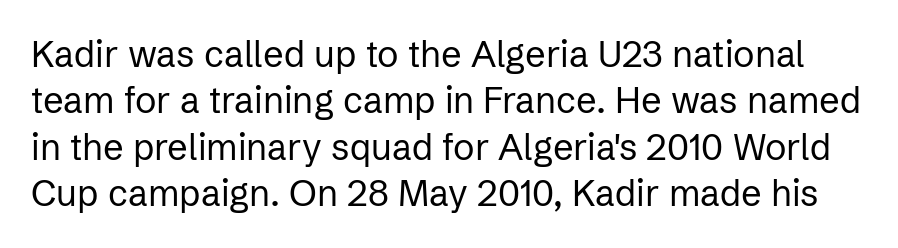
The image shows 36 px regular-weight sans-serif type, upright; set normal line spacing (1.29x), normal letter spacing, not underlined; low stroke contrast and a medium x-height.
